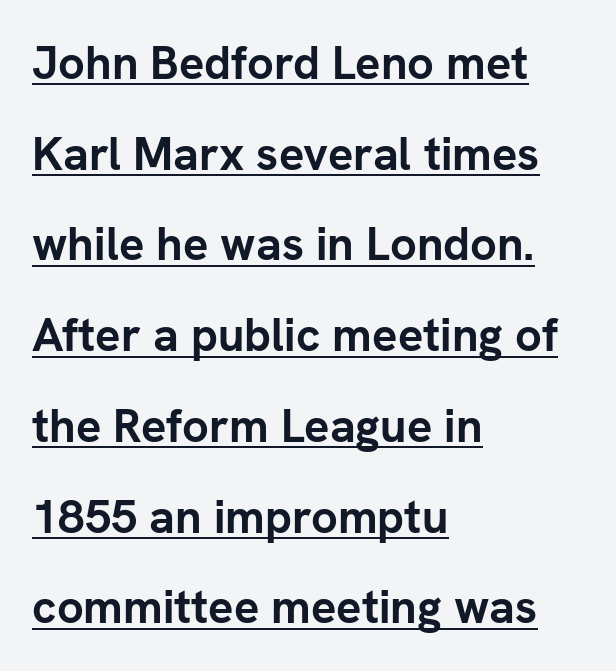
The rendering uses natural spacing where letterforms have individual widths. Notice how the passage keeps a crisp vertical edge on the left only. The passage shown has conventional tracking throughout. Thick stems and heavy bowls — unmistakably bold. Check where the strokes stop: nothing finishes them off — pure sans.
